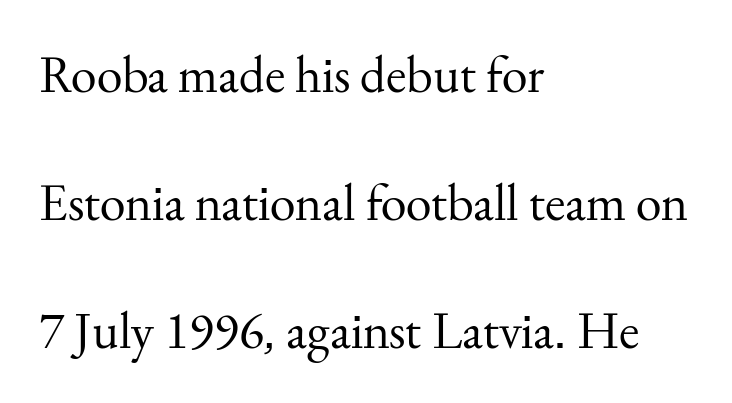
Are there feet on the stems? There are — it's a serif. Widely set lines give the paragraph a tall, airy silhouette. These lines are rendered in a variable-pitch font. Tracking value appears to be zero — textbook default spacing. Line beginnings align vertically; line endings do not. On a weight scale, this lands at 450 or below.
